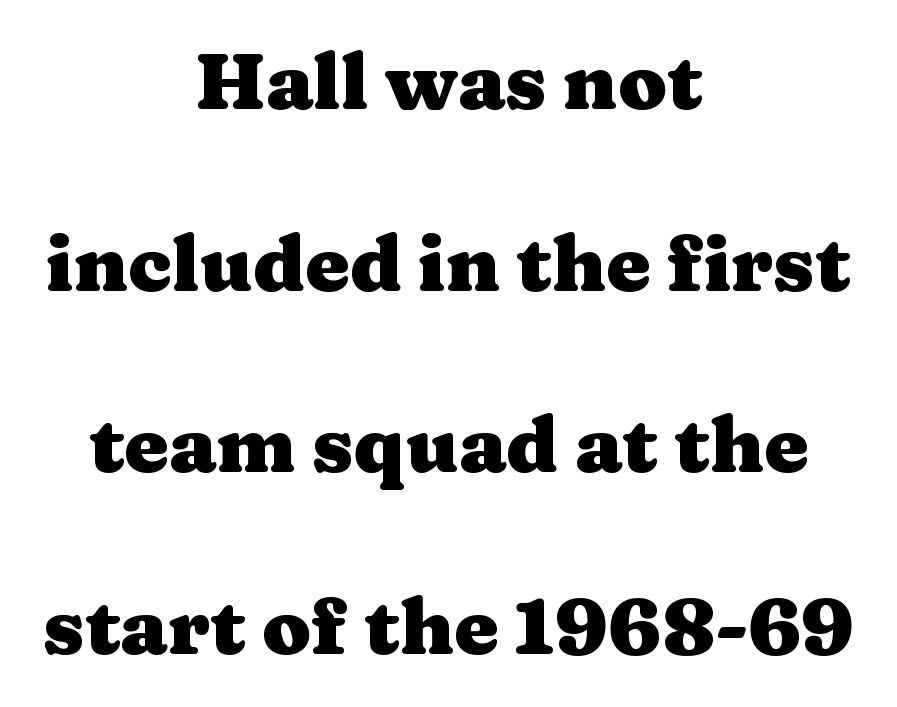
Does the lettering tilt? It doesn't — this is upright. Heavy-handed strokes throughout: this text is bold. Horizontal bands of white between lines are thick stripes. The designer went with a serif here, giving each stem small feet.
